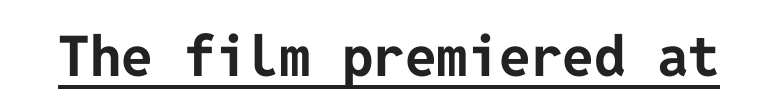
{"serif": "no", "italic": "no", "bold": "yes", "weight": "bold", "width": "normal", "stroke_contrast": "low", "x_height": "medium", "underline": "yes", "letter_spacing": "normal", "letter_spacing_em": 0.0, "glyph_px": 56}
